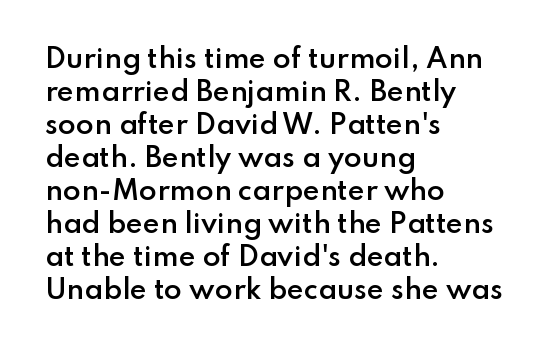
Q: Is the text bold? A: Semi-bold.
Q: Is the text italic (slanted)? A: No, it is upright.
Q: Is the text underlined? A: No.
Q: How is the paragraph aligned? A: Left-aligned.
Q: Is the spacing between letters normal or unusually wide? A: Normal.
Q: Is the spacing between lines tight, normal or loose? A: Normal.
